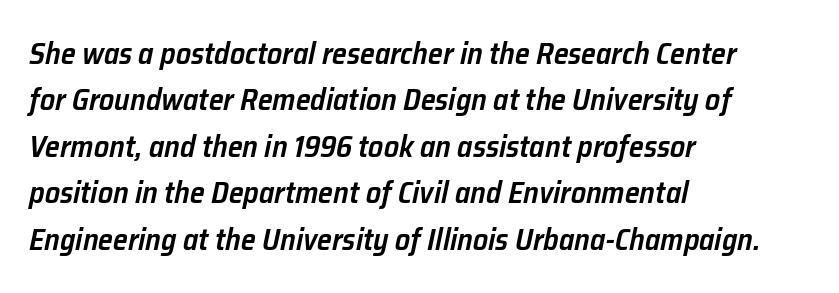
Q: Is the text bold? A: Semi-bold.
Q: Is the text italic (slanted)? A: Yes, it leans right by about 12 degrees.
Q: Is the text underlined? A: No.
Q: How is the paragraph aligned? A: Left-aligned.
Q: Is the spacing between letters normal or unusually wide? A: Normal.
Q: Is the spacing between lines tight, normal or loose? A: Normal.
Q: Width (condensed, normal, or wide)? A: Normal.
Q: Stroke contrast? A: Low.
Q: x-height? A: Medium.
Q: Monospaced? A: No.
